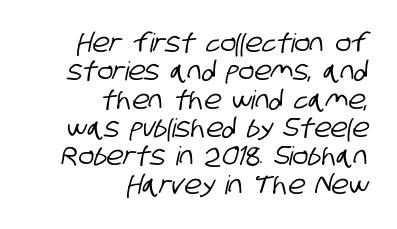
Q: Is the text underlined? A: No.
Q: How is the paragraph aligned? A: Right-aligned.
Q: Is the spacing between letters normal or unusually wide? A: Normal.
Q: Is the spacing between lines tight, normal or loose? A: Tight.
